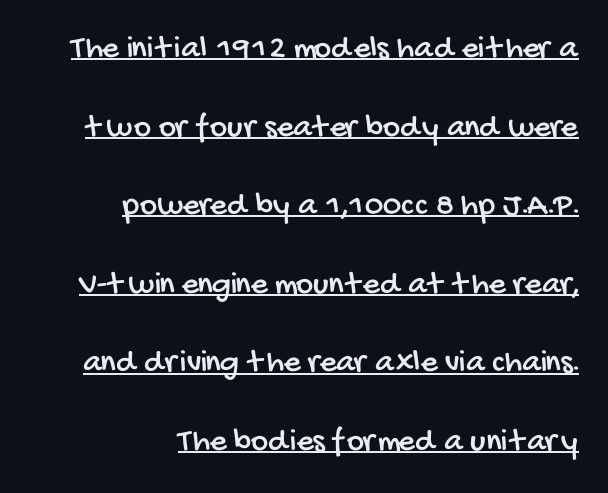
The image shows 33 px condensed sans-serif type; set right-aligned, loose line spacing (2.38x), normal letter spacing, underlined; low stroke contrast and a large x-height.
